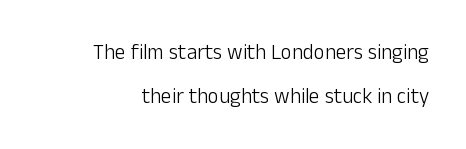
The words here are not underlined. The strokes are not fattened; the text isn't bold. Is the letter spacing exaggerated? No — it looks like the ordinary default. Do the letters lean? They stand straight. Each new line begins a long way beneath the previous one.
